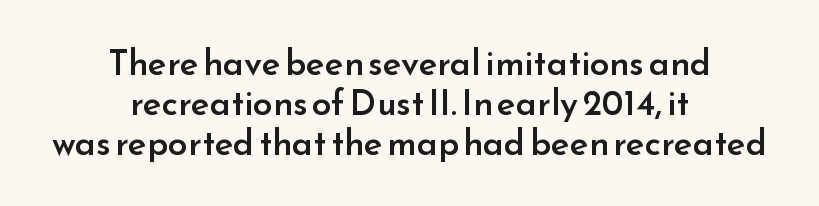
The image shows 35 px semibold sans-serif type, upright; set centered, tight line spacing (1.15x), normal letter spacing, not underlined; low stroke contrast and a small x-height.
